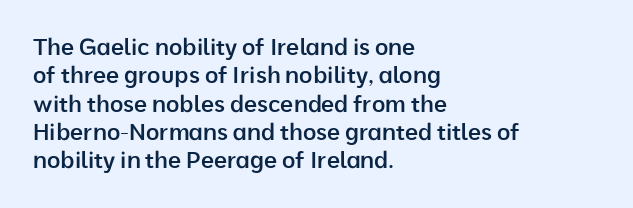
{"italic": "no", "bold": "semi", "underline": "no", "align": "left", "line_spacing_ratio": 1.23, "letter_spacing": "normal", "letter_spacing_em": 0.0, "glyph_px": 23}
